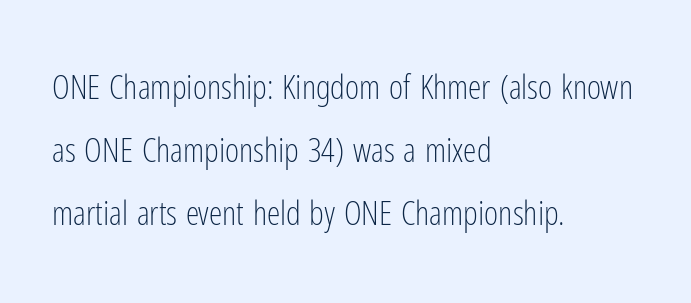
The image shows 34 px light, condensed sans-serif type, upright; set left-aligned, line spacing 1.85x, normal letter spacing, not underlined; low stroke contrast and a medium x-height.
